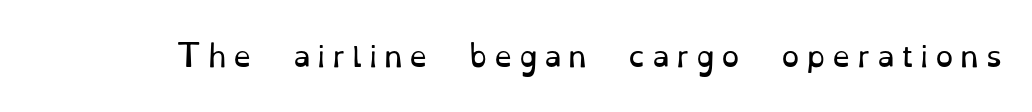
The rendering uses natural spacing where letterforms have individual widths. These glyphs show unthickened strokes, regular width or finer. Designer's note — italics off, roman on. Students, note that the glyphs here are deliberately spaced far apart.
